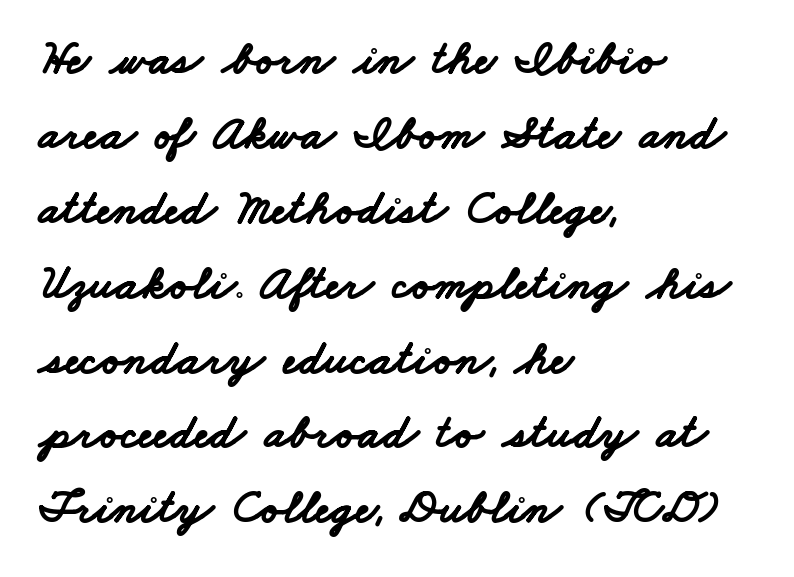
Q: Is the text bold? A: Yes.
Q: Is the typeface a serif or a sans-serif typeface? A: Sans-serif.
Q: Is the text underlined? A: No.
Q: How is the paragraph aligned? A: Left-aligned.
Q: Is the spacing between letters normal or unusually wide? A: Normal.
Q: Is the spacing between lines tight, normal or loose? A: Normal.
Q: Width (condensed, normal, or wide)? A: Wide.
Q: Stroke contrast? A: Low.
Q: x-height? A: Small.
Q: Monospaced? A: No.
